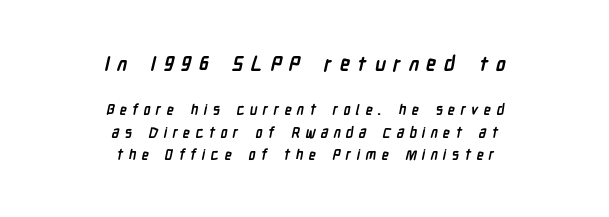
Q: Is the text bold? A: Yes.
Q: Is the text underlined? A: No.
Q: How is the paragraph aligned? A: Centered.
Q: Is the spacing between letters normal or unusually wide? A: Unusually wide.
Q: Is the spacing between lines tight, normal or loose? A: Normal.
Q: Which block of text is set in a larger size, the first (top) or the second (bottom)? A: The first (top) one.
